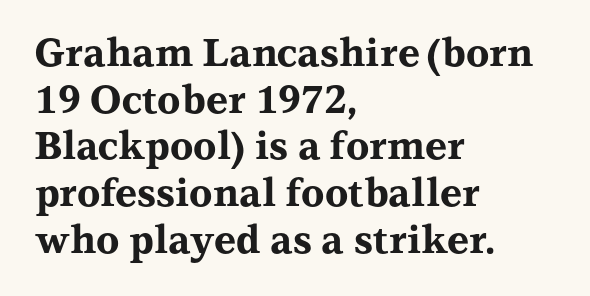
{"serif": "yes", "italic": "no", "bold": "yes", "weight": "bold", "width": "wide", "stroke_contrast": "medium", "x_height": "medium", "monospaced": "no", "underline": "no", "align": "left", "line_spacing_ratio": 1.23, "letter_spacing": "normal", "letter_spacing_em": 0.0, "glyph_px": 38}
